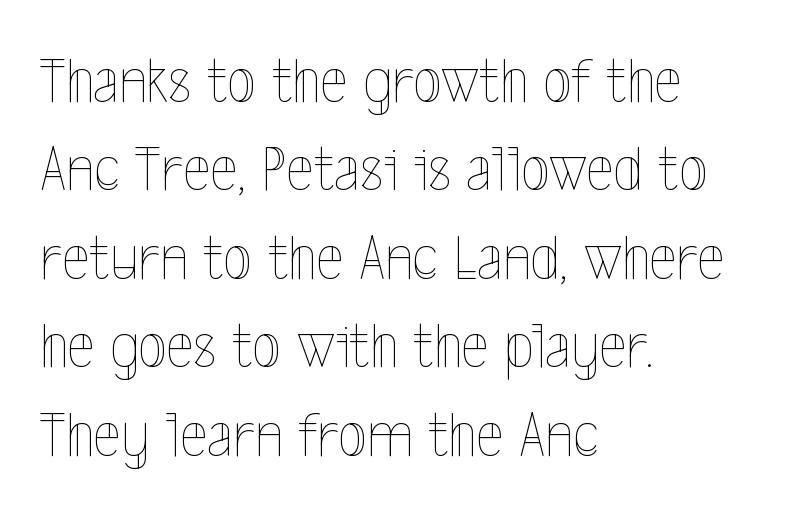
{"italic": "no", "bold": "no", "weight": "thin", "width": "condensed", "x_height": "medium", "monospaced": "no", "underline": "no", "align": "left", "line_spacing": "normal", "line_spacing_ratio": 1.34, "letter_spacing": "normal", "letter_spacing_em": 0.0, "glyph_px": 66}
